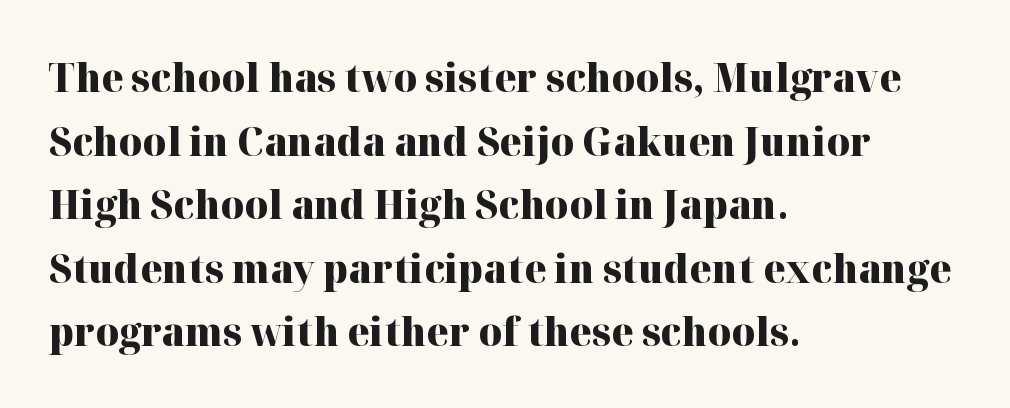
{"serif": "yes", "italic": "no", "bold": "yes", "weight": "heavy", "width": "normal", "stroke_contrast": "high", "x_height": "medium", "monospaced": "no", "underline": "no", "align": "left", "line_spacing": "normal", "line_spacing_ratio": 1.59, "letter_spacing": "normal", "letter_spacing_em": 0.0, "glyph_px": 40}
